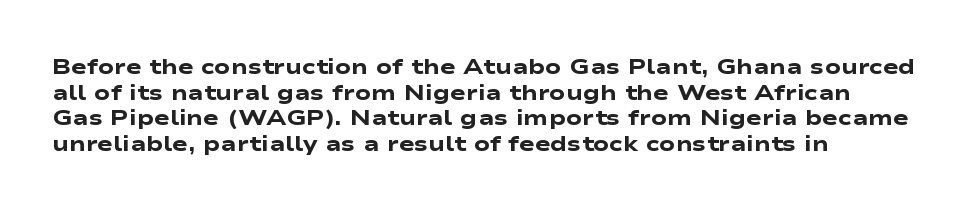
{"bold": "yes", "underline": "no", "align": "left", "line_spacing_ratio": 1.22, "letter_spacing": "normal", "letter_spacing_em": 0.0, "glyph_px": 21}
